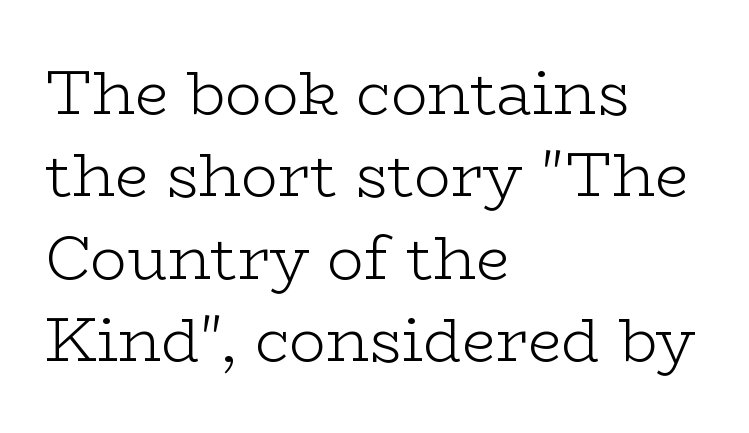
The image shows 61 px light, wide serif type, upright; set left-aligned, normal line spacing (1.35x), normal letter spacing, not underlined; low stroke contrast and a medium x-height.
